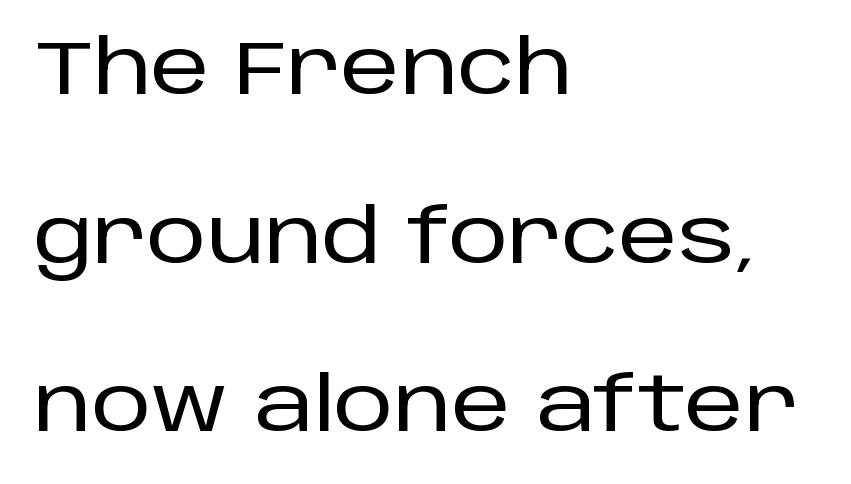
Q: Is the text italic (slanted)? A: No, it is upright.
Q: Is the typeface a serif or a sans-serif typeface? A: Sans-serif.
Q: Is the text underlined? A: No.
Q: How is the paragraph aligned? A: Left-aligned.
Q: Is the spacing between letters normal or unusually wide? A: Normal.
Q: Is the spacing between lines tight, normal or loose? A: Loose.
Q: Width (condensed, normal, or wide)? A: Normal.
Q: Stroke contrast? A: Low.
Q: x-height? A: Large.
Q: Monospaced? A: No.
